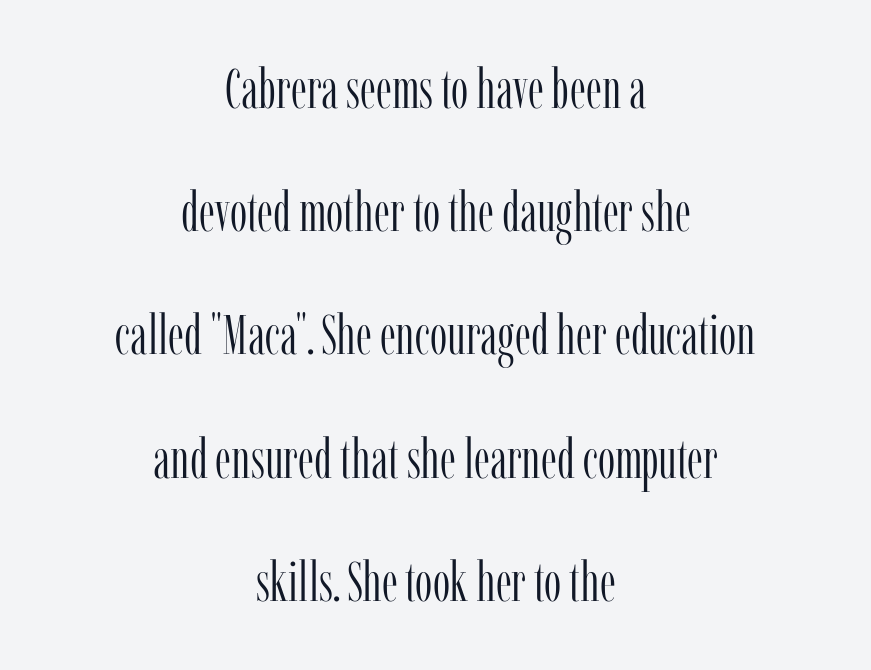
Check where the strokes stop: tiny serifs finish them off. Is the type heavy? It reads as light-to-regular instead. Successive baselines arrive slowly, with a big drop between each. The typography opts for an upright posture over an oblique one.
